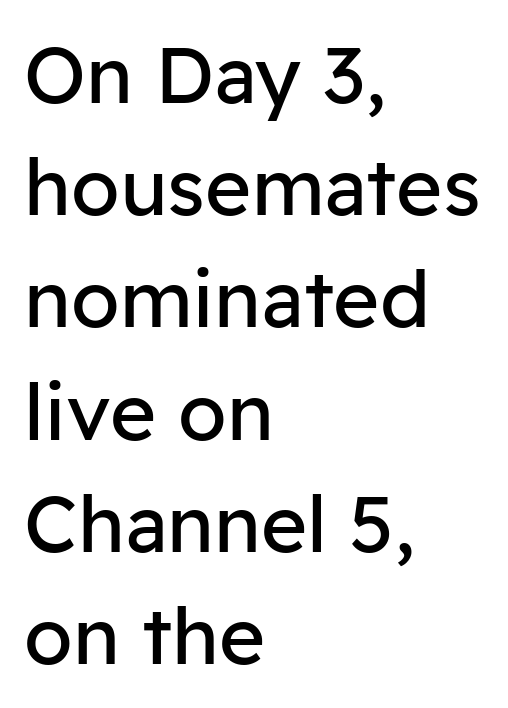
{"serif": "no", "italic": "no", "bold": "no", "weight": "regular", "width": "normal", "stroke_contrast": "low", "x_height": "medium", "monospaced": "no", "underline": "no", "align": "left", "line_spacing": "normal", "line_spacing_ratio": 1.42, "letter_spacing": "normal", "letter_spacing_em": 0.0, "glyph_px": 79}
